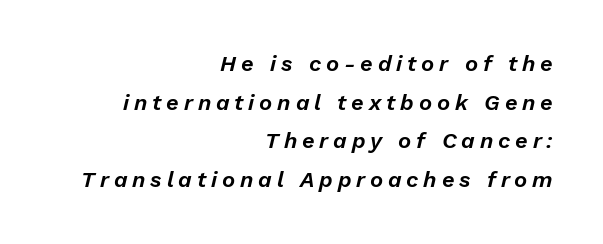
Q: Is the text italic (slanted)? A: Yes, it leans right by about 13 degrees.
Q: Is the text underlined? A: No.
Q: How is the paragraph aligned? A: Right-aligned.
Q: Is the spacing between letters normal or unusually wide? A: Unusually wide.
